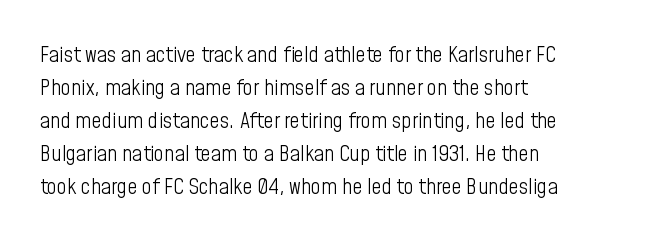
{"italic": "no", "bold": "no", "underline": "no", "align": "left", "line_spacing": "normal", "line_spacing_ratio": 1.5, "letter_spacing": "normal", "letter_spacing_em": 0.0, "glyph_px": 22}
